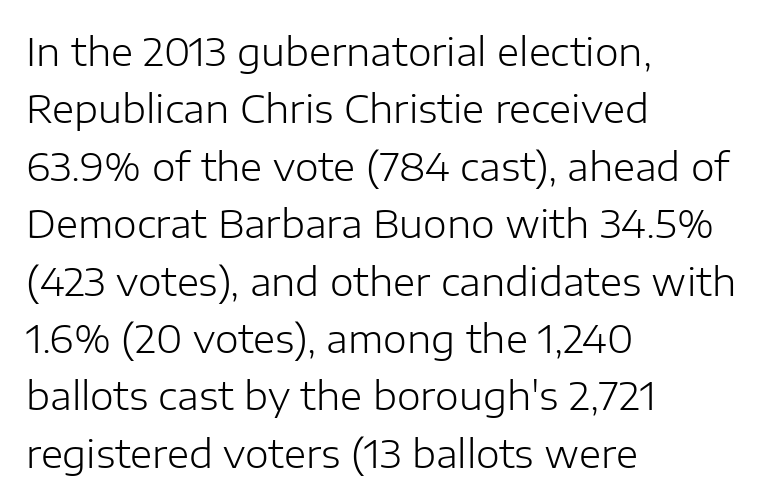
Vertical strokes here are truly vertical. Leading matches the norm, producing a regular column. Look at the bottom of the vertical strokes: they stop flat, with no serifs. The rag falls on the right side of this text block. The specimen omits any rule beneath the text block's lines. Character widths vary here, with narrow letters taking less room than wide ones.
